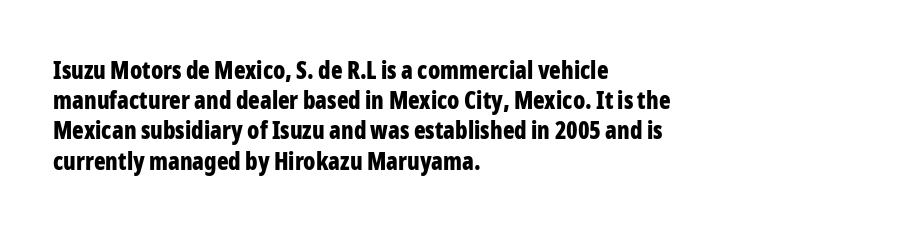
Q: Is the text bold? A: Yes.
Q: Is the text italic (slanted)? A: No, it is upright.
Q: Is the text underlined? A: No.
Q: How is the paragraph aligned? A: Left-aligned.
Q: Is the spacing between letters normal or unusually wide? A: Normal.
Q: Is the spacing between lines tight, normal or loose? A: Normal.
